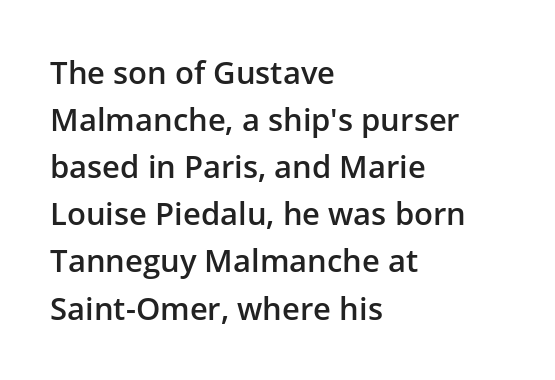
Observe the absence of serifs on each vertical stroke in this sample. Look at the tracking — it's just the regular setting, nothing added. A bit beefed up — I'd call it semibold rather than bold. Alignment: flush left.
